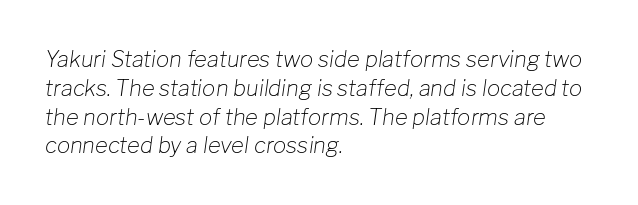
The image shows 22 px text type, italic (leaning right); set left-aligned, normal line spacing (1.31x), normal letter spacing, not underlined.
